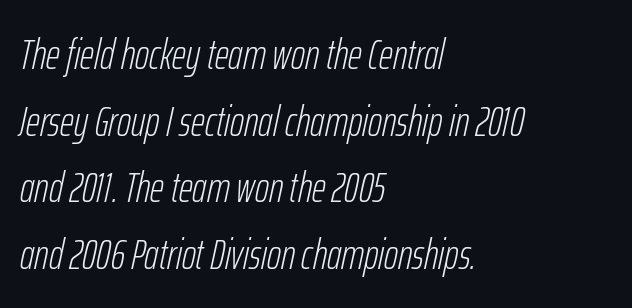
{"italic": "yes", "lean": "right", "slant_degrees": 12, "bold": "no", "weight": "light", "width": "condensed", "stroke_contrast": "low", "x_height": "medium", "monospaced": "no", "underline": "no", "align": "left", "line_spacing": "normal", "line_spacing_ratio": 1.55, "letter_spacing": "normal", "letter_spacing_em": 0.0, "glyph_px": 43}
